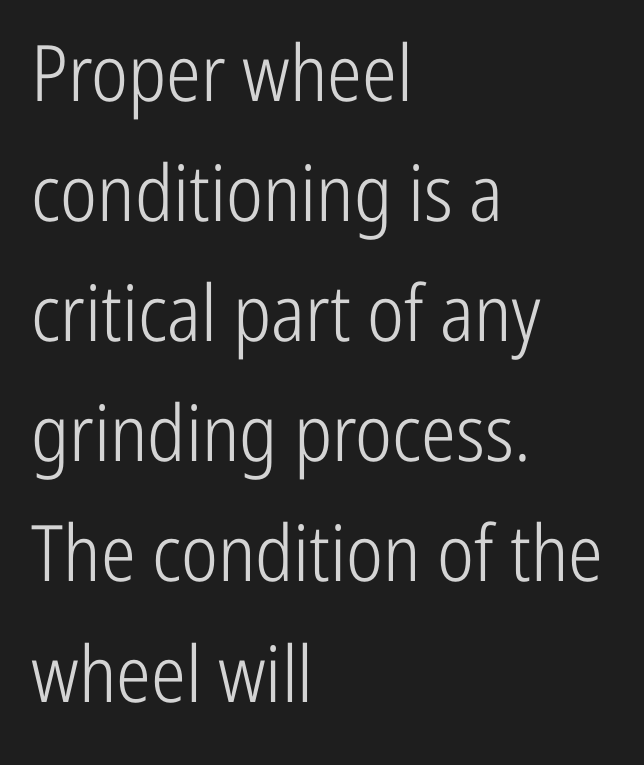
{"serif": "no", "italic": "no", "bold": "no", "weight": "light", "width": "condensed", "stroke_contrast": "low", "x_height": "medium", "monospaced": "no", "underline": "no", "align": "left", "line_spacing": "normal", "line_spacing_ratio": 1.54, "letter_spacing": "normal", "letter_spacing_em": 0.0, "glyph_px": 78}
